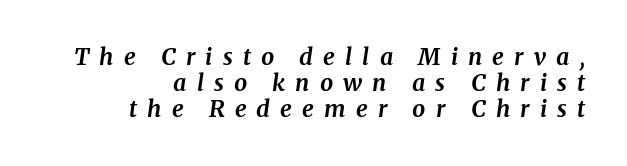
A student would call this right alignment; a typographer would say flush right, rag left. In terms of letterspacing, this is a distinctly airy, spread setting. Underline: absent. The face used here has a pronounced slope to its letters. A dark, heavy texture on the line: the type is bold.
